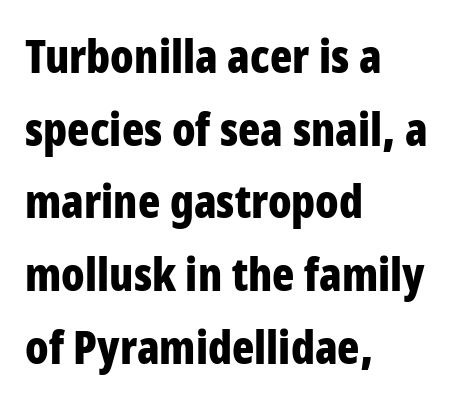
{"serif": "no", "italic": "no", "bold": "yes", "weight": "bold", "width": "condensed", "stroke_contrast": "low", "x_height": "large", "monospaced": "no", "underline": "no", "align": "left", "line_spacing": "normal", "line_spacing_ratio": 1.58, "letter_spacing": "normal", "letter_spacing_em": 0.0, "glyph_px": 46}
